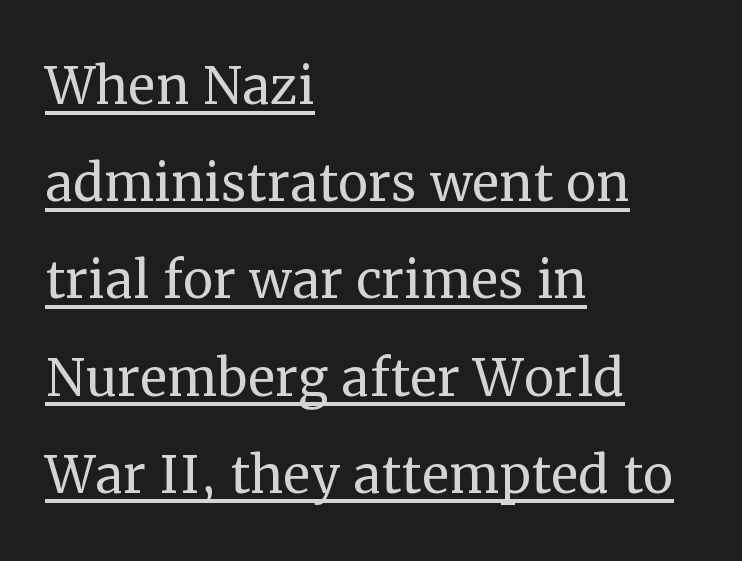
The rendering uses natural spacing where letterforms have individual widths. Teacher's note: observe the even left margin — that is flush-left alignment. Notice how a bar underscores the lettering throughout. The passage shown is not bold in any degree. The gaps between neighbouring characters are ordinary and unremarkable.
